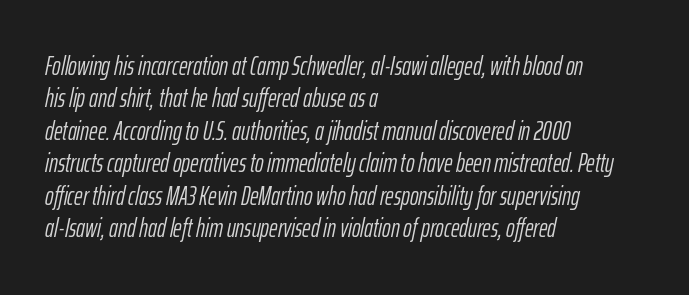
Q: Is the text bold? A: No.
Q: Is the text italic (slanted)? A: Yes, it leans right by about 12 degrees.
Q: Is the text underlined? A: No.
Q: How is the paragraph aligned? A: Left-aligned.
Q: Is the spacing between letters normal or unusually wide? A: Normal.
Q: Is the spacing between lines tight, normal or loose? A: Normal.
